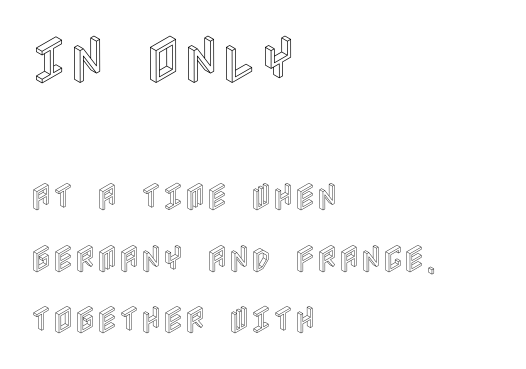
Q: Is the text italic (slanted)? A: No, it is upright.
Q: Is the text underlined? A: No.
Q: How is the paragraph aligned? A: Left-aligned.
Q: Is the spacing between letters normal or unusually wide? A: Normal.
Q: Is the spacing between lines tight, normal or loose? A: Loose.
Q: Which block of text is set in a larger size, the first (top) or the second (bottom)? A: The first (top) one.
Q: Width (condensed, normal, or wide)? A: Condensed.
Q: x-height? A: Large.
